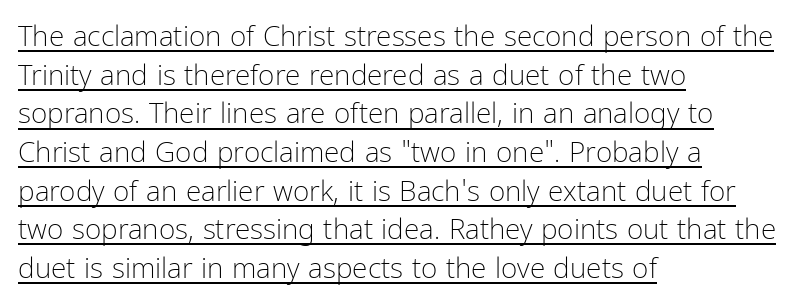
{"serif": "no", "italic": "no", "bold": "no", "weight": "light", "width": "condensed", "stroke_contrast": "low", "x_height": "medium", "monospaced": "no", "underline": "yes", "align": "left", "line_spacing": "normal", "line_spacing_ratio": 1.38, "letter_spacing": "normal", "letter_spacing_em": 0.0, "glyph_px": 28}
